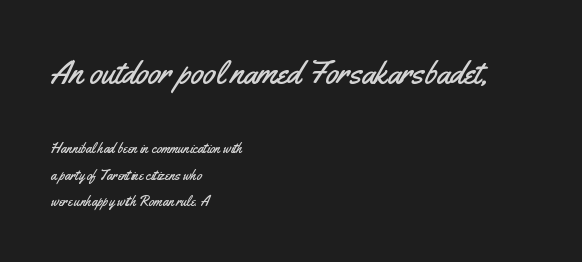
The earlier block is typeset at a bigger size than the later block. Check the space under the baseline: it is left empty. Casual observation: everything's shoved over to the left. Nope, no serifs anywhere on these letters. Tracking here is standard; glyphs follow each other at the usual distance.
